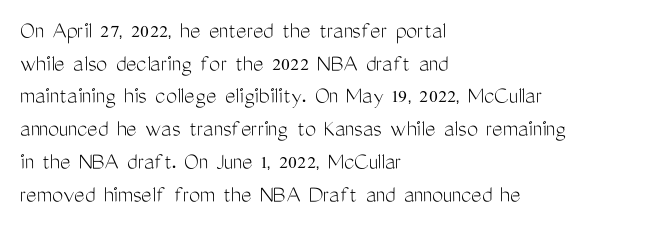
What's the leading like? Ordinary, nothing unusual. The passage shown has conventional tracking throughout. The typography opts for an upright posture over an oblique one. The passage is arranged the way most books set body copy — flush left.
